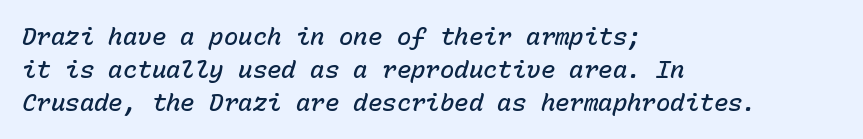
The image shows 24 px text type, italic (leaning right); set left-aligned, normal line spacing (1.37x), normal letter spacing, not underlined.
